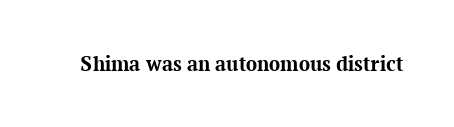
The image shows 22 px bold type, upright; set normal letter spacing, not underlined.
